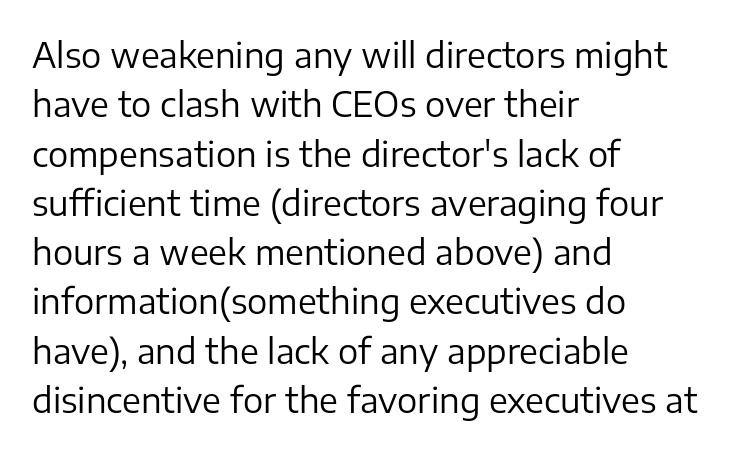
The image shows 34 px regular-weight sans-serif type, upright; set left-aligned, normal line spacing (1.45x), normal letter spacing, not underlined; low stroke contrast and a medium x-height.
